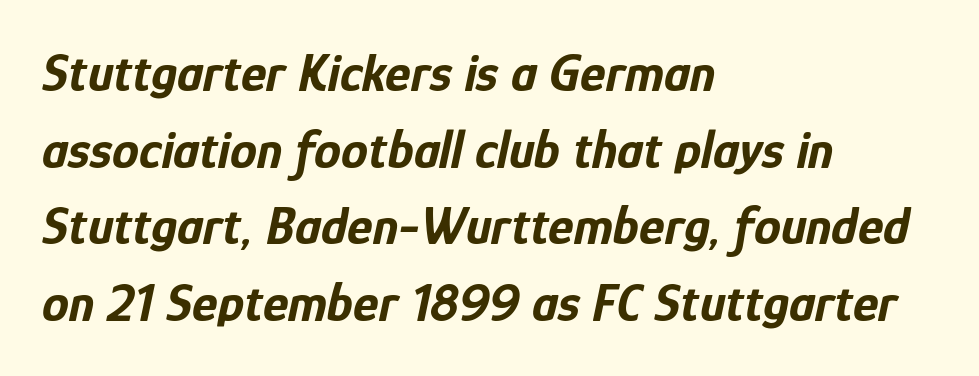
Q: Is the text bold? A: Yes.
Q: Is the text italic (slanted)? A: Yes, it leans right by about 12 degrees.
Q: Is the text underlined? A: No.
Q: How is the paragraph aligned? A: Left-aligned.
Q: Is the spacing between letters normal or unusually wide? A: Normal.
Q: Is the spacing between lines tight, normal or loose? A: Normal.
Q: Width (condensed, normal, or wide)? A: Condensed.
Q: Stroke contrast? A: Low.
Q: x-height? A: Medium.
Q: Monospaced? A: No.
